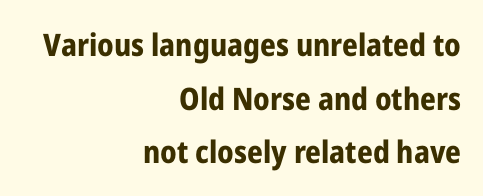
Q: Is the text bold? A: Yes.
Q: Is the text italic (slanted)? A: No, it is upright.
Q: Is the typeface a serif or a sans-serif typeface? A: Sans-serif.
Q: Is the text underlined? A: No.
Q: How is the paragraph aligned? A: Right-aligned.
Q: Is the spacing between letters normal or unusually wide? A: Normal.
Q: Width (condensed, normal, or wide)? A: Condensed.
Q: Stroke contrast? A: Low.
Q: x-height? A: Medium.
Q: Monospaced? A: No.
